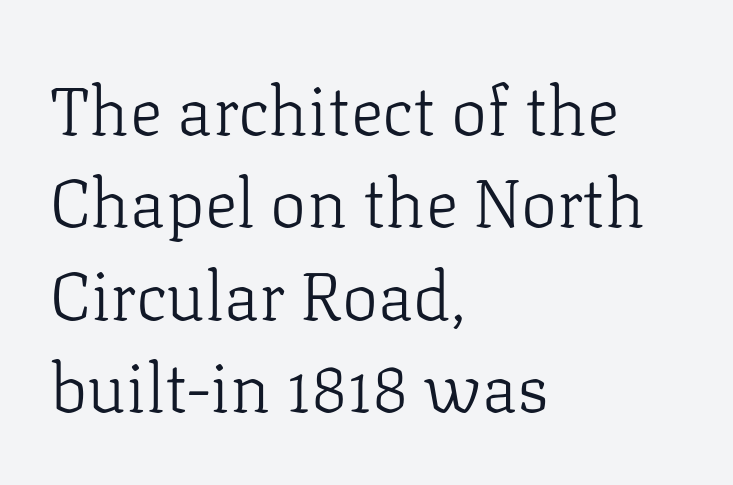
{"serif": "yes", "italic": "no", "bold": "no", "weight": "light", "width": "normal", "stroke_contrast": "low", "x_height": "medium", "monospaced": "no", "underline": "no", "align": "left", "line_spacing": "normal", "line_spacing_ratio": 1.36, "letter_spacing": "normal", "letter_spacing_em": 0.0, "glyph_px": 68}
